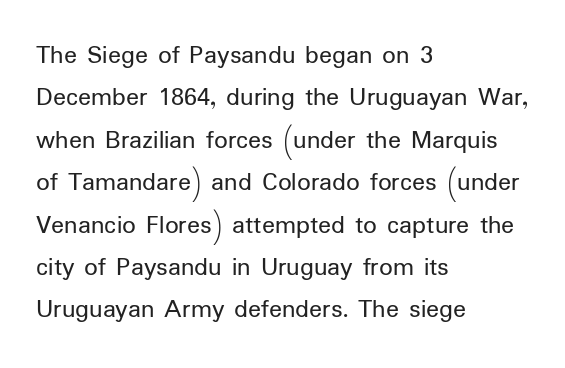
The image shows 27 px text type, upright; set left-aligned, normal line spacing (1.57x), normal letter spacing, not underlined.
